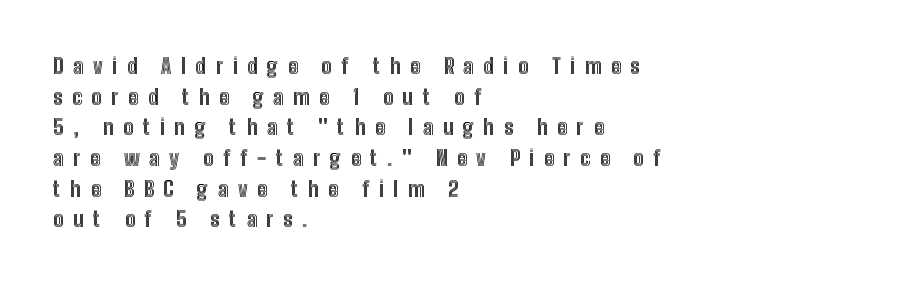
The image shows 21 px text type, upright; set left-aligned, normal line spacing (1.46x), unusually wide letter spacing (+0.46 em), not underlined.
